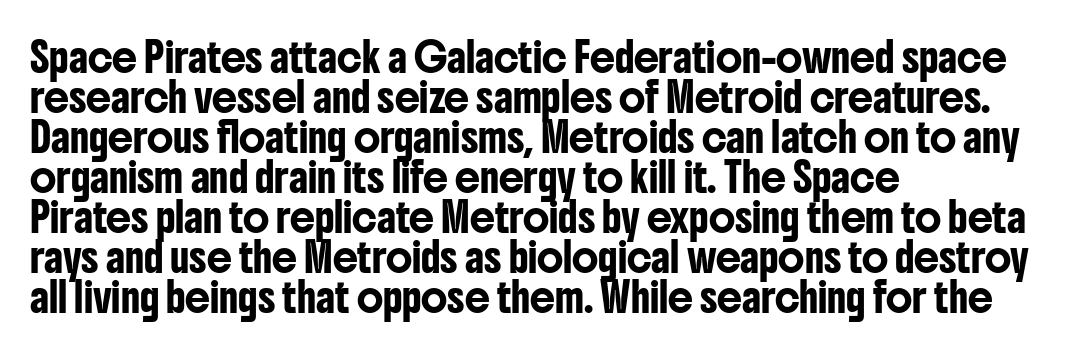
The image shows 28 px condensed sans-serif type, upright; set left-aligned, normal line spacing (1.43x), normal letter spacing, not underlined; low stroke contrast and a medium x-height.
